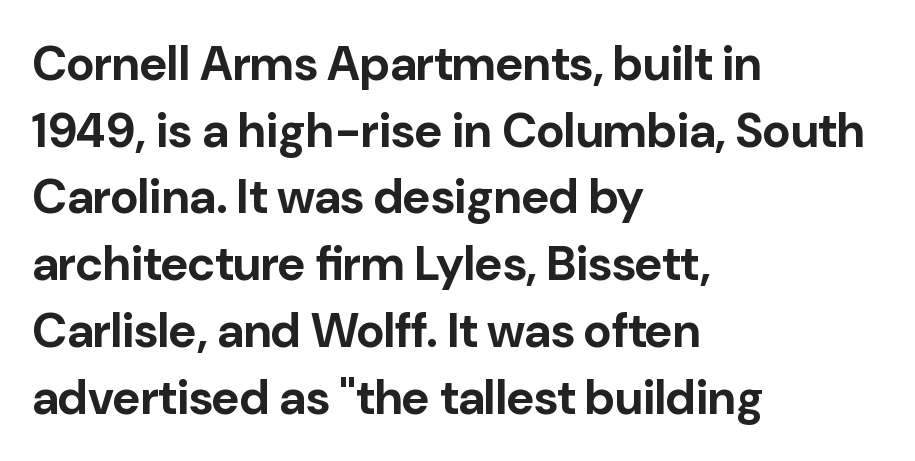
{"serif": "no", "italic": "no", "bold": "yes", "weight": "bold", "width": "normal", "stroke_contrast": "low", "x_height": "medium", "monospaced": "no", "underline": "no", "align": "left", "line_spacing": "normal", "line_spacing_ratio": 1.39, "letter_spacing": "normal", "letter_spacing_em": 0.0, "glyph_px": 48}
